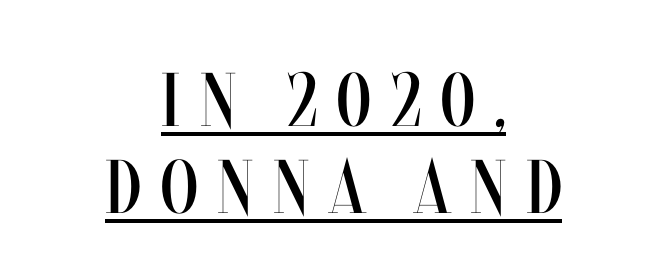
{"italic": "no", "bold": "no", "weight": "regular", "width": "condensed", "stroke_contrast": "medium", "x_height": "large", "monospaced": "no", "underline": "yes", "align": "center", "line_spacing": "tight", "line_spacing_ratio": 1.15, "letter_spacing": "wide", "letter_spacing_em": 0.26, "glyph_px": 76}
